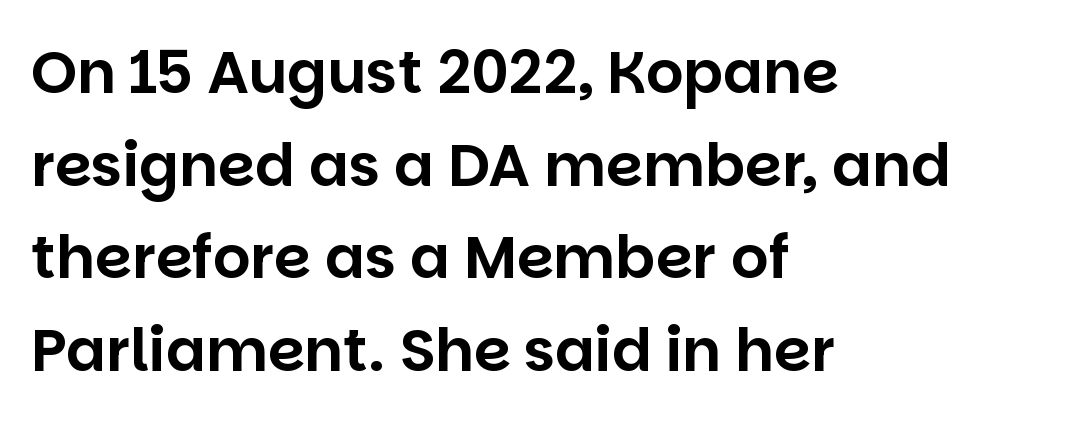
Check the space under the baseline: it is left empty. Here the designer chose a conventional face with non-uniform glyph widths. Notice how the passage keeps a crisp vertical edge on the left only. The letters carry no serifs — their stems end cleanly without finishing strokes. You could call the tracking neutral — neither tight nor loose. Every character sits straight up, as roman type does.
